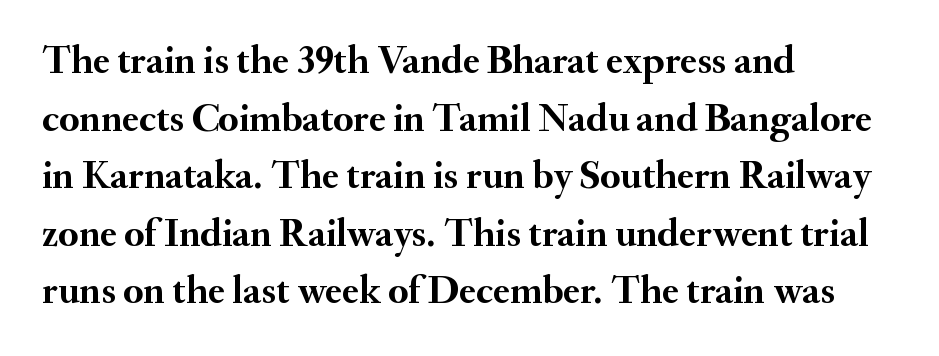
Q: Is the text bold? A: Yes.
Q: Is the text italic (slanted)? A: No, it is upright.
Q: Is the typeface a serif or a sans-serif typeface? A: Serif.
Q: Is the text underlined? A: No.
Q: How is the paragraph aligned? A: Left-aligned.
Q: Is the spacing between letters normal or unusually wide? A: Normal.
Q: Is the spacing between lines tight, normal or loose? A: Normal.
Q: Width (condensed, normal, or wide)? A: Normal.
Q: Stroke contrast? A: Medium.
Q: x-height? A: Small.
Q: Monospaced? A: No.
